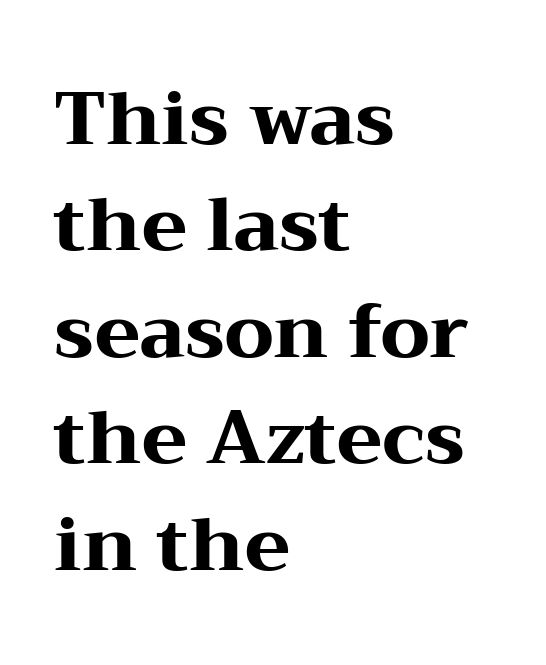
The letters stand upright; this is a roman face. Has an underline been added? It has not. The rendering uses a moderate line-height, typical for paragraphs. The letters advance in unequal steps, a hallmark of proportional type. The typesetting leans heavy: a genuine bold. Is this a sans? No — the strokes have serifs.
